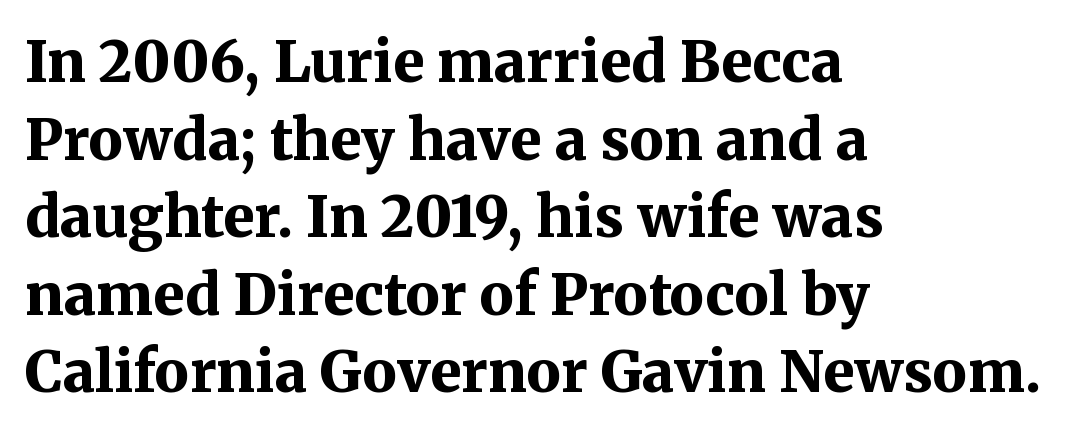
A typesetter would call this proportional, since set widths differ per character. Compared with typical body copy, the letter spacing here is the same. The baseline area is clear. Italic: no, the glyphs are upright roman.
